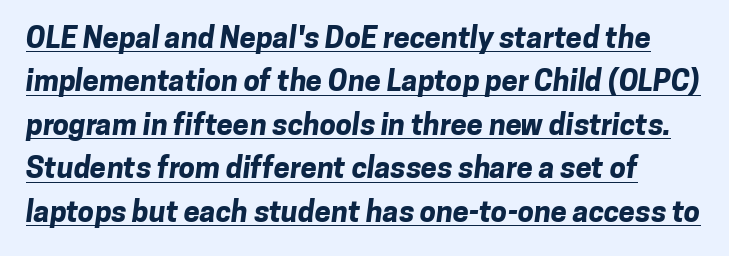
The typeface chosen for these lines omits serifs. Underlining? Definitely there. A normal amount of white space separates one row of letters from the next. Typographic density is high because the face is bold.
